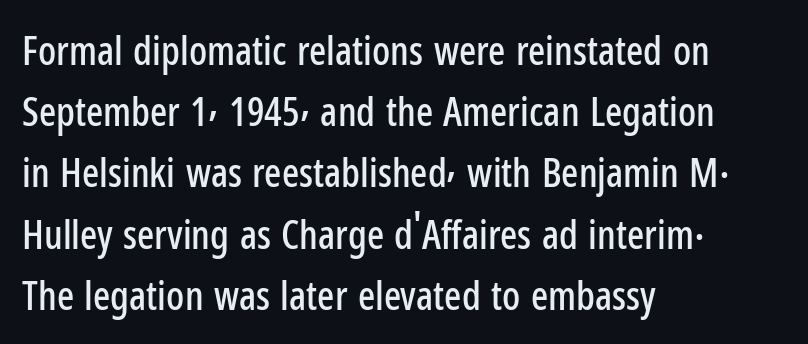
The image shows 40 px condensed sans-serif type, upright; set left-aligned, normal line spacing (1.53x), normal letter spacing, not underlined; low stroke contrast and a medium x-height.
